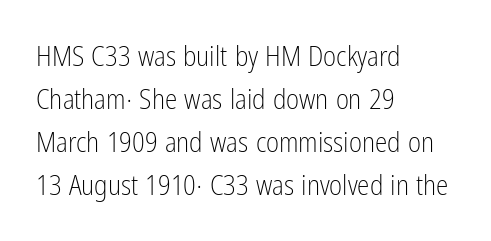
Q: Is the text bold? A: No.
Q: Is the text italic (slanted)? A: No, it is upright.
Q: Is the typeface a serif or a sans-serif typeface? A: Sans-serif.
Q: Is the text underlined? A: No.
Q: How is the paragraph aligned? A: Left-aligned.
Q: Is the spacing between letters normal or unusually wide? A: Normal.
Q: Is the spacing between lines tight, normal or loose? A: Normal.
Q: Width (condensed, normal, or wide)? A: Condensed.
Q: Stroke contrast? A: Low.
Q: x-height? A: Medium.
Q: Monospaced? A: No.
